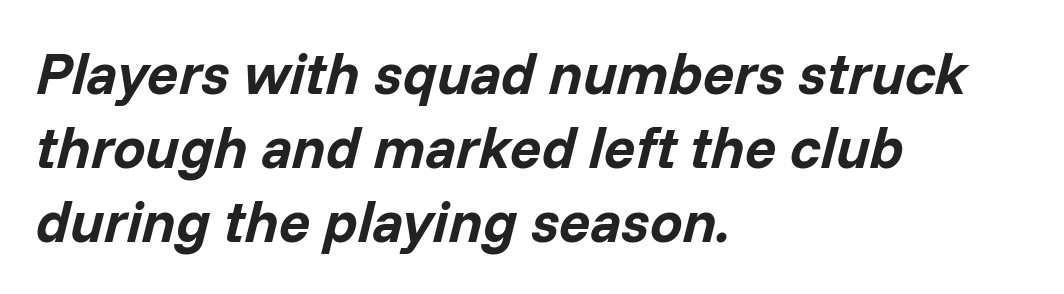
{"italic": "yes", "lean": "right", "slant_degrees": 14, "bold": "yes", "weight": "bold", "width": "normal", "stroke_contrast": "low", "x_height": "medium", "monospaced": "no", "underline": "no", "align": "left", "line_spacing": "normal", "line_spacing_ratio": 1.28, "letter_spacing": "normal", "letter_spacing_em": 0.0, "glyph_px": 58}
